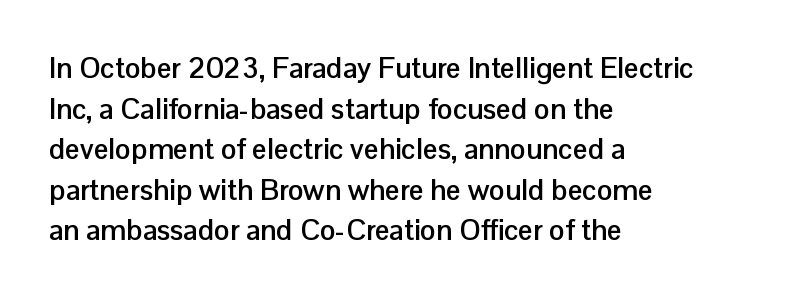
{"serif": "no", "italic": "no", "bold": "yes", "weight": "semibold", "width": "normal", "stroke_contrast": "low", "x_height": "medium", "monospaced": "no", "underline": "no", "align": "left", "line_spacing": "normal", "line_spacing_ratio": 1.4, "letter_spacing": "normal", "letter_spacing_em": 0.0, "glyph_px": 29}
